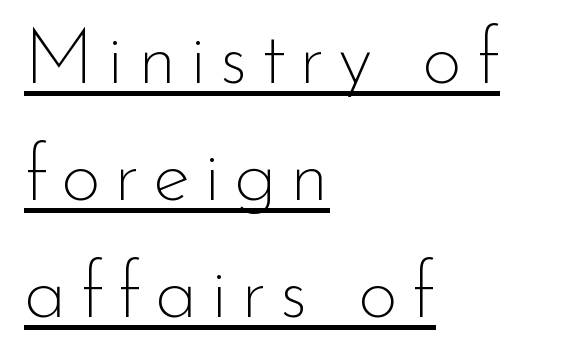
The image shows 78 px thin sans-serif type, upright; set left-aligned, normal line spacing (1.5x), underlined; low stroke contrast and a small x-height.
